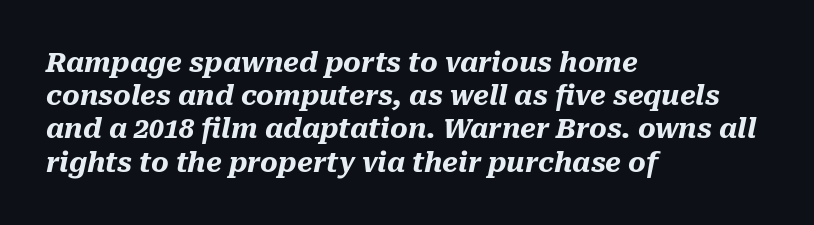
Look at the tracking — it's just the regular setting, nothing added. The string is rendered with underlining switched off. Strong, thick strokes mark this as bold type. A classic flush-left, rag-right setting is used for this passage. Yep, that's italic — everything's leaning.
